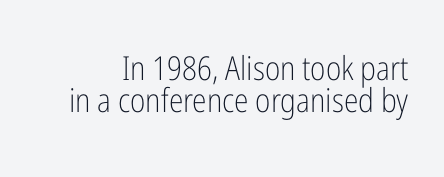
{"serif": "no", "italic": "no", "bold": "no", "weight": "light", "width": "condensed", "stroke_contrast": "low", "x_height": "medium", "monospaced": "no", "underline": "no", "line_spacing": "tight", "line_spacing_ratio": 0.96, "letter_spacing": "normal", "letter_spacing_em": 0.0, "glyph_px": 33}
